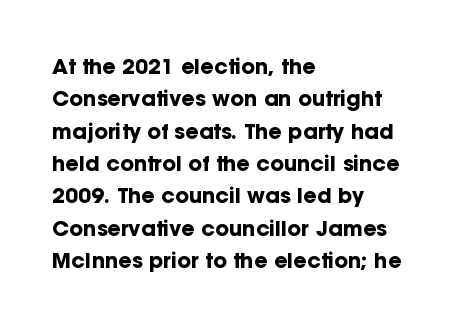
Unlike italic type, these characters show no tilt at all. Line starts are locked; line ends wander. Characters follow at the spacing the type designer built in. On the weight axis this lands at bold, roughly 700. The passage shown is not underscored anywhere.
